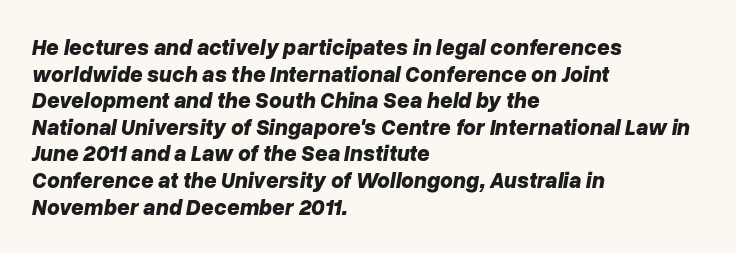
Q: Is the text bold? A: Yes.
Q: Is the text italic (slanted)? A: Yes, it leans right by about 10 degrees.
Q: Is the text underlined? A: No.
Q: How is the paragraph aligned? A: Left-aligned.
Q: Is the spacing between letters normal or unusually wide? A: Normal.
